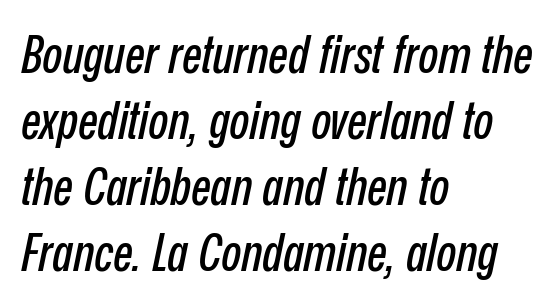
Q: Is the text italic (slanted)? A: Yes, it leans right by about 12 degrees.
Q: Is the text underlined? A: No.
Q: How is the paragraph aligned? A: Left-aligned.
Q: Is the spacing between letters normal or unusually wide? A: Normal.
Q: Is the spacing between lines tight, normal or loose? A: Normal.
Q: Width (condensed, normal, or wide)? A: Condensed.
Q: Stroke contrast? A: Low.
Q: x-height? A: Medium.
Q: Monospaced? A: No.
